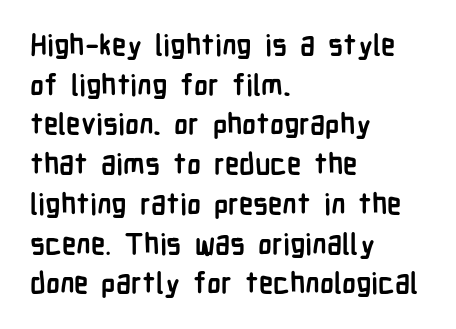
The image shows 29 px semibold, condensed sans-serif type, upright; set left-aligned, normal line spacing (1.37x), normal letter spacing, not underlined; low stroke contrast and a medium x-height.
